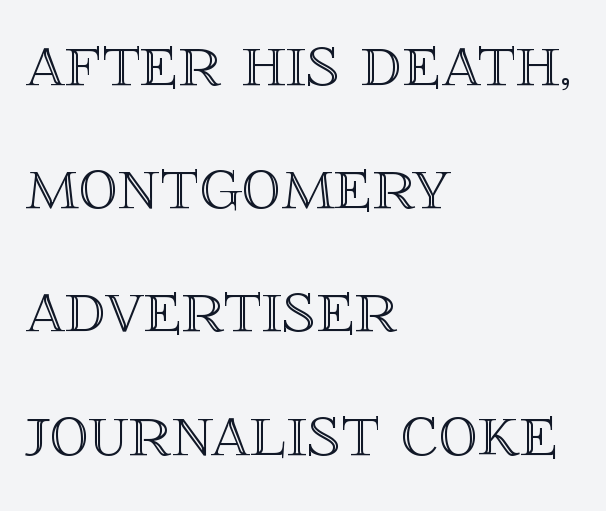
Q: Is the text italic (slanted)? A: No, it is upright.
Q: Is the text underlined? A: No.
Q: How is the paragraph aligned? A: Left-aligned.
Q: Is the spacing between letters normal or unusually wide? A: Normal.
Q: Is the spacing between lines tight, normal or loose? A: Normal.
Q: Width (condensed, normal, or wide)? A: Normal.
Q: x-height? A: Large.
Q: Monospaced? A: No.
